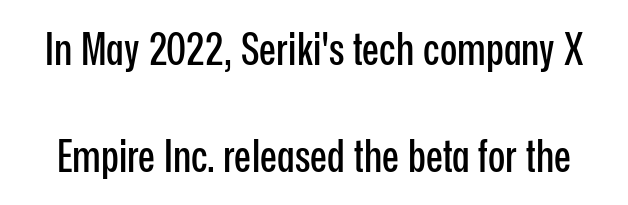
The image shows 45 px condensed sans-serif type, upright; set loose line spacing (2.38x), normal letter spacing, not underlined; low stroke contrast and a medium x-height.
